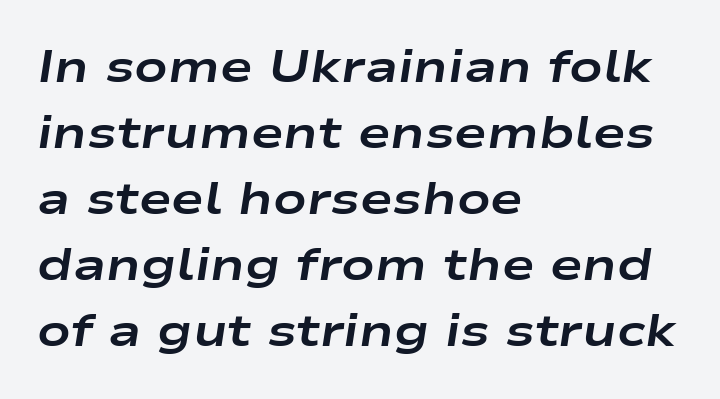
Q: Is the text bold? A: Yes.
Q: Is the text italic (slanted)? A: Yes, it leans right by about 9 degrees.
Q: Is the text underlined? A: No.
Q: How is the paragraph aligned? A: Left-aligned.
Q: Is the spacing between letters normal or unusually wide? A: Normal.
Q: Is the spacing between lines tight, normal or loose? A: Normal.
Q: Width (condensed, normal, or wide)? A: Wide.
Q: Stroke contrast? A: Low.
Q: x-height? A: Medium.
Q: Monospaced? A: No.
